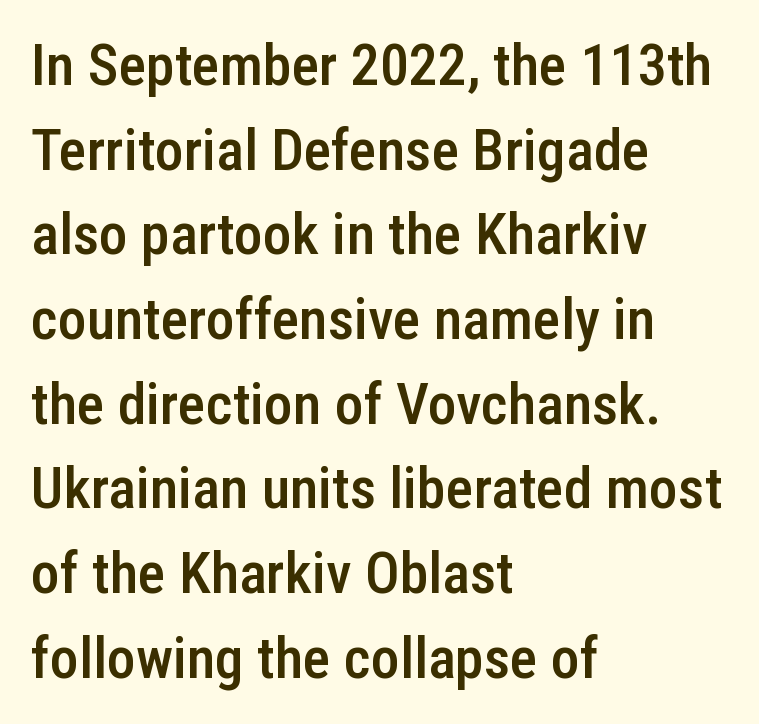
{"serif": "no", "italic": "no", "bold": "semi", "weight": "semibold", "width": "condensed", "stroke_contrast": "low", "x_height": "medium", "monospaced": "no", "underline": "no", "align": "left", "line_spacing": "normal", "line_spacing_ratio": 1.46, "letter_spacing": "normal", "letter_spacing_em": 0.0, "glyph_px": 58}
